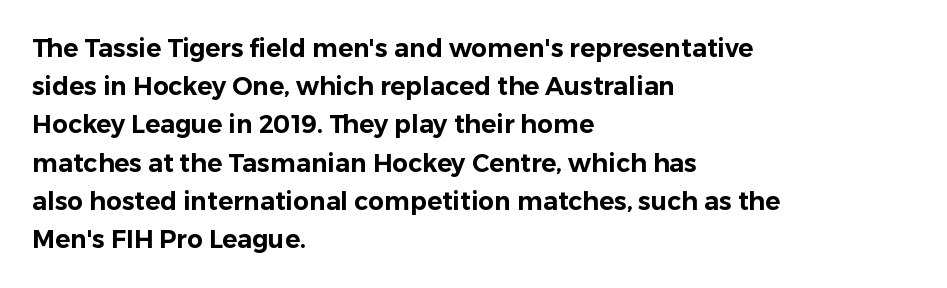
{"italic": "no", "underline": "no", "align": "left", "line_spacing": "normal", "line_spacing_ratio": 1.53, "letter_spacing": "normal", "letter_spacing_em": 0.0, "glyph_px": 25}
